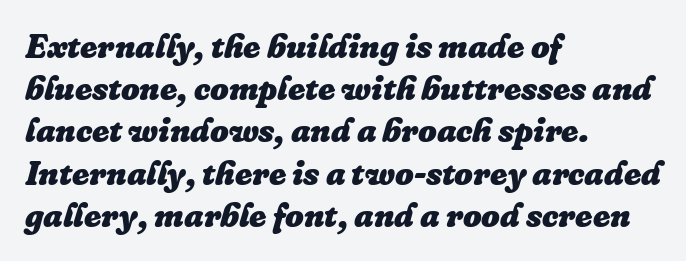
The image shows 33 px heavy type, italic (leaning right); set left-aligned, normal line spacing (1.28x), normal letter spacing, not underlined; low stroke contrast and a medium x-height.
